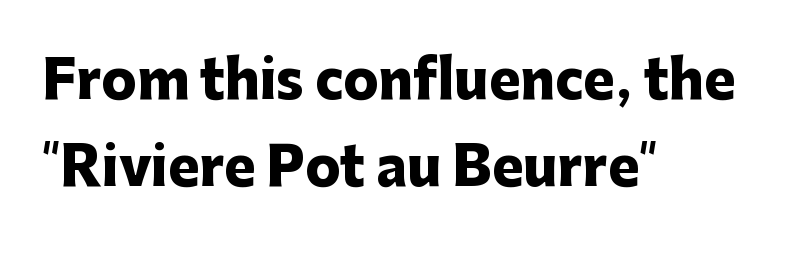
Q: Is the text bold? A: Yes.
Q: Is the text italic (slanted)? A: No, it is upright.
Q: Is the typeface a serif or a sans-serif typeface? A: Sans-serif.
Q: Is the text underlined? A: No.
Q: How is the paragraph aligned? A: Left-aligned.
Q: Is the spacing between letters normal or unusually wide? A: Normal.
Q: Is the spacing between lines tight, normal or loose? A: Normal.
Q: Width (condensed, normal, or wide)? A: Normal.
Q: Stroke contrast? A: Low.
Q: x-height? A: Medium.
Q: Monospaced? A: No.
